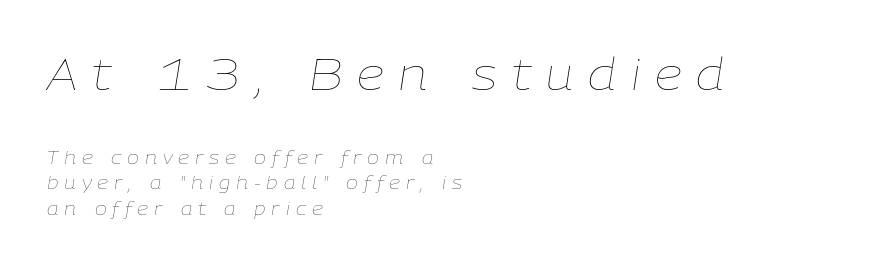
The image shows 44 px thin type, italic (leaning right); set left-aligned, normal line spacing (1.44x), unusually wide letter spacing (+0.33 em), not underlined; the first (top) block is 2.44x larger; low stroke contrast and a medium x-height.
